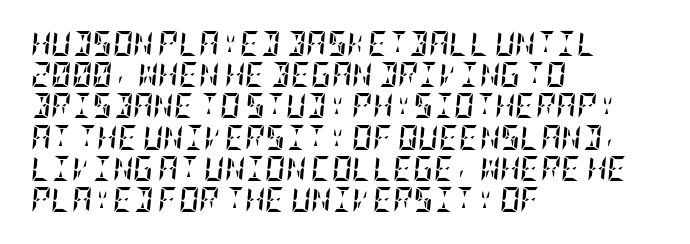
There is no visible air inserted between adjacent glyphs. The paragraph has a hard left edge and a soft right edge. The strip under each line holds only bare page. Students, this is bold: see how much ink each stroke carries. Rows of type keep a routine distance in the vertical direction. Observe the lean: these are italic letterforms.
